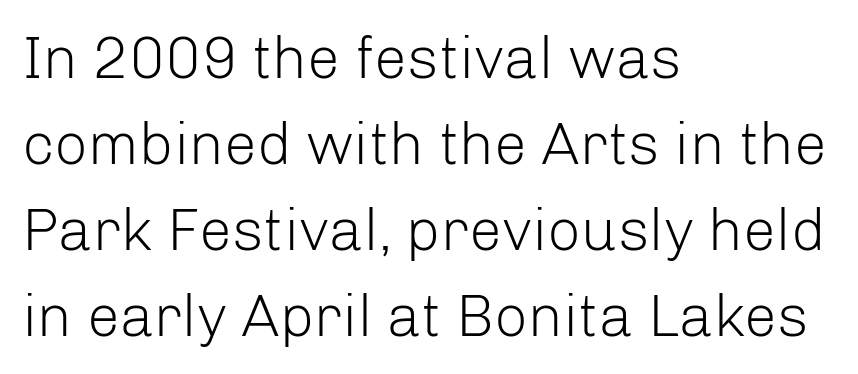
These lines are rendered in a variable-pitch font. Notice how the stems are strictly vertical — no italics here. Does the leading feel generous? No, just average. Decoration check: the copy has no underline. Layout note: lines flush left. Is the type heavy? It reads as light-to-regular instead.
